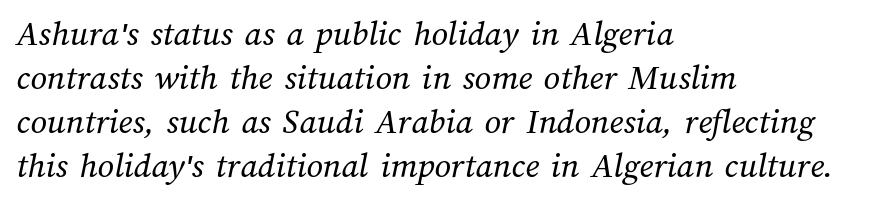
The horizontal fit of the characters is conventional and even. Bare-footed words on every line. Stems and bowls with no extra thickness — not bold. The face used here is proportionally spaced, like ordinary book or web type.
